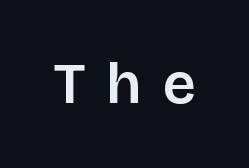
Q: Is the text italic (slanted)? A: No, it is upright.
Q: Is the typeface a serif or a sans-serif typeface? A: Sans-serif.
Q: Is the text underlined? A: No.
Q: Is the spacing between letters normal or unusually wide? A: Unusually wide.
Q: Width (condensed, normal, or wide)? A: Normal.
Q: Stroke contrast? A: Low.
Q: x-height? A: Large.
Q: Monospaced? A: No.
